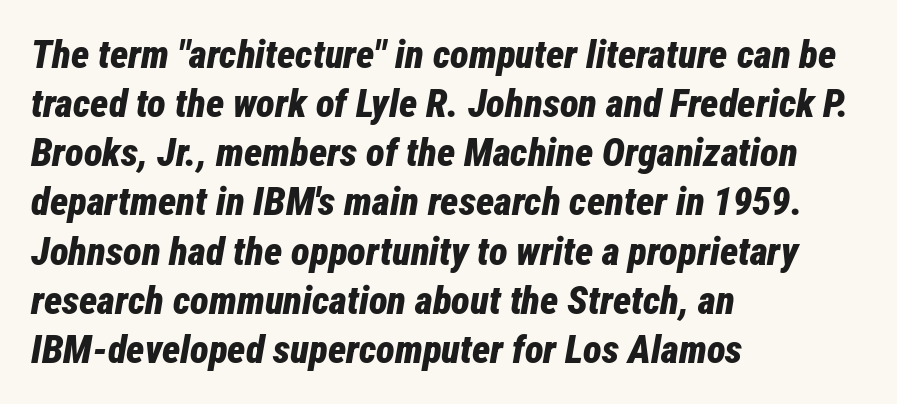
Q: Is the text bold? A: Yes.
Q: Is the text italic (slanted)? A: Yes, it leans right by about 12 degrees.
Q: Is the text underlined? A: No.
Q: How is the paragraph aligned? A: Left-aligned.
Q: Is the spacing between letters normal or unusually wide? A: Normal.
Q: Is the spacing between lines tight, normal or loose? A: Normal.
Q: Width (condensed, normal, or wide)? A: Condensed.
Q: Stroke contrast? A: Low.
Q: x-height? A: Medium.
Q: Monospaced? A: No.
